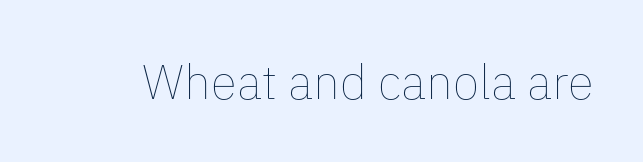
{"italic": "no", "bold": "no", "weight": "thin", "width": "normal", "stroke_contrast": "low", "x_height": "medium", "monospaced": "no", "underline": "no", "letter_spacing": "normal", "letter_spacing_em": 0.0, "glyph_px": 48}
